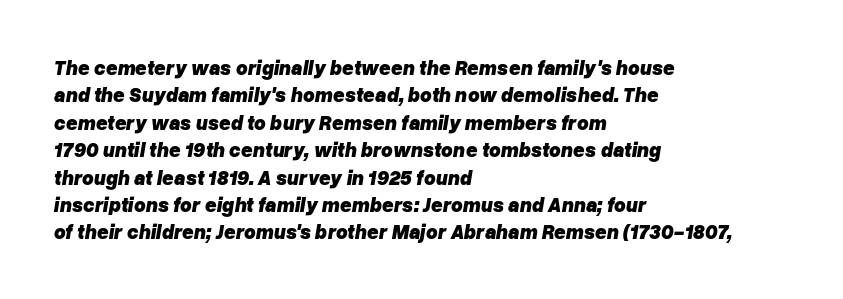
Notice how the passage keeps a crisp vertical edge on the left only. Is the type bold? Yes — the strokes are clearly thick and heavy. The space directly below the letters is spotless. This block has exactly the height ordinary leading produces. The font's italic variant was chosen for this text.
